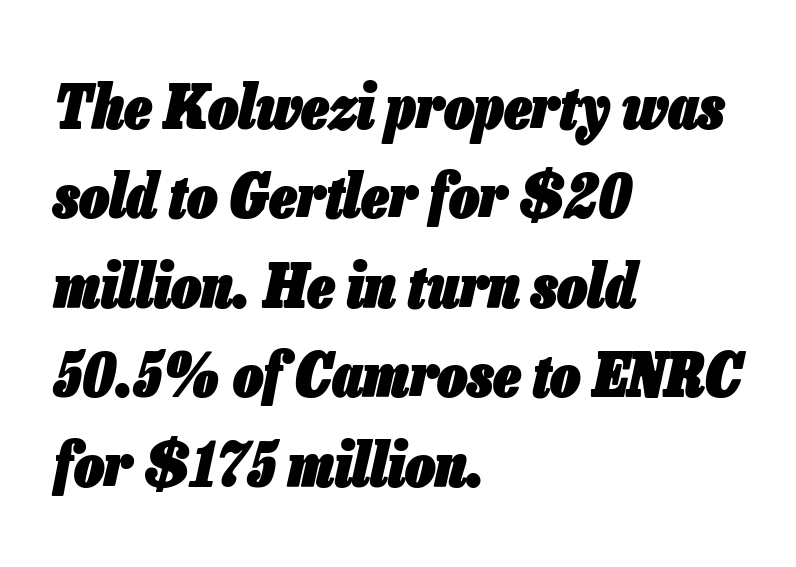
Would a proofreader flag this as italicized? Yes. Vertical spacing — default. Heavy, bold letterforms. Here the designer chose a conventional face with non-uniform glyph widths. A clean baseline with only descenders dipping below it. Line starts are locked; line ends wander.
